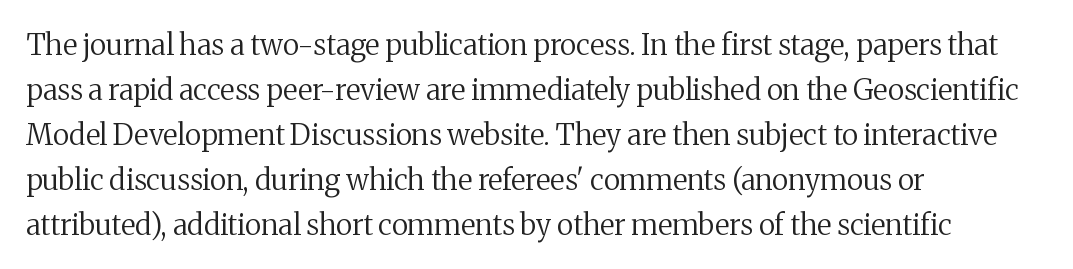
{"serif": "yes", "italic": "no", "bold": "no", "weight": "regular", "width": "normal", "stroke_contrast": "medium", "x_height": "medium", "monospaced": "no", "underline": "no", "align": "left", "line_spacing": "normal", "line_spacing_ratio": 1.55, "letter_spacing": "normal", "letter_spacing_em": 0.0, "glyph_px": 29}
